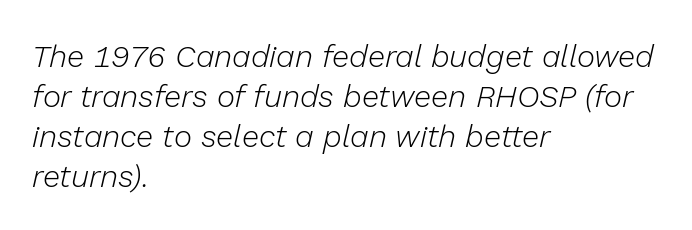
A clean baseline with only descenders dipping below it. Students, observe: this is what conventionally led text looks like. Short and long lines alike share a common starting point at left. Is this a heavy cut? Hardly; it is regular or lighter. Does the lettering tilt? It does — this is italic.
